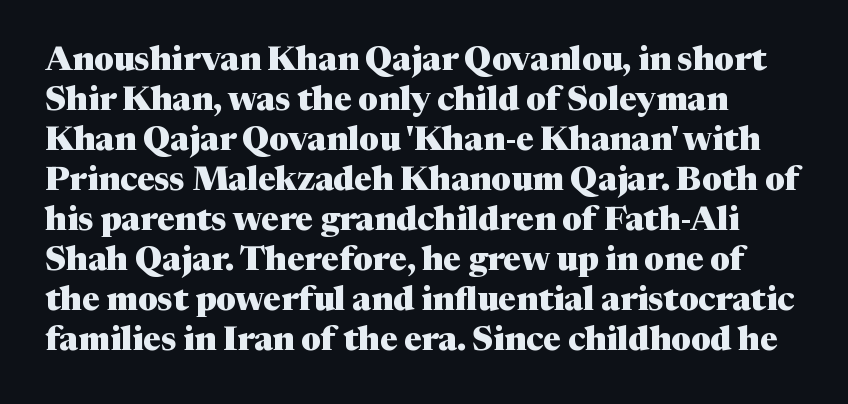
Spacing verdict: proportional, widths tailored to each character. Strong, thick strokes mark this as bold type. Has an underline been added? It has not. Observe the ordinary spacing: letters are neighbours, not strangers. Does the type have serifs? Yes, each stem ends in a small foot. Is there any slant? The stems are plumb.
